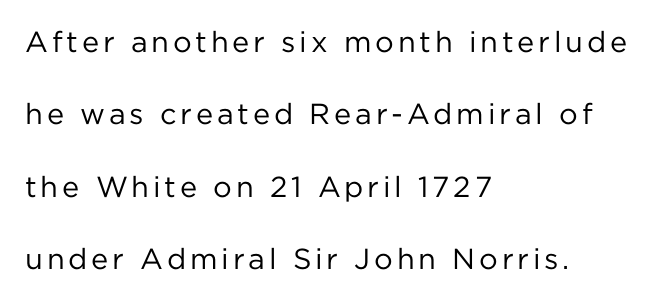
{"serif": "no", "italic": "no", "bold": "no", "weight": "regular", "width": "normal", "stroke_contrast": "low", "x_height": "medium", "monospaced": "no", "underline": "no", "align": "left", "line_spacing": "loose", "line_spacing_ratio": 2.5, "glyph_px": 29}
